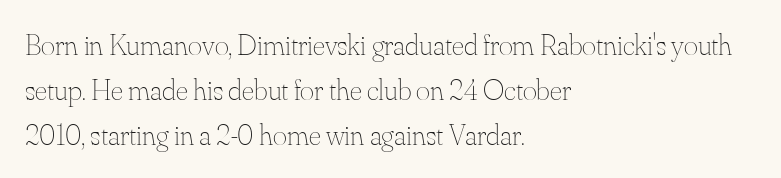
Q: Is the text bold? A: No.
Q: Is the text italic (slanted)? A: No, it is upright.
Q: Is the text underlined? A: No.
Q: How is the paragraph aligned? A: Left-aligned.
Q: Is the spacing between letters normal or unusually wide? A: Normal.
Q: Is the spacing between lines tight, normal or loose? A: Normal.
Q: Width (condensed, normal, or wide)? A: Normal.
Q: Stroke contrast? A: Medium.
Q: x-height? A: Small.
Q: Monospaced? A: No.
